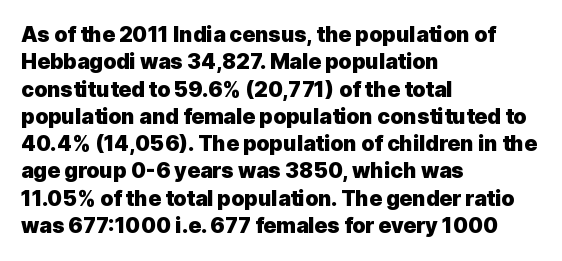
The image shows 21 px bold type, upright; set left-aligned, normal line spacing (1.3x), normal letter spacing, not underlined.
